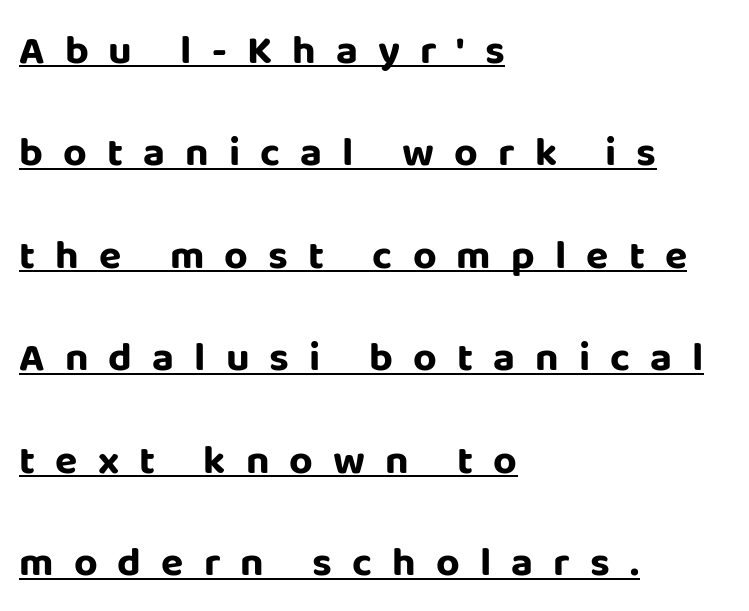
{"serif": "no", "italic": "no", "bold": "yes", "weight": "bold", "width": "normal", "stroke_contrast": "low", "x_height": "large", "monospaced": "no", "underline": "yes", "align": "left", "line_spacing": "loose", "line_spacing_ratio": 2.5, "letter_spacing": "wide", "letter_spacing_em": 0.49, "glyph_px": 41}
